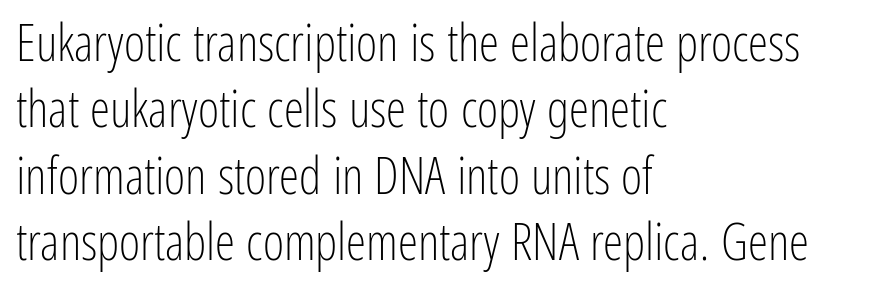
Q: Is the text bold? A: No.
Q: Is the text italic (slanted)? A: No, it is upright.
Q: Is the typeface a serif or a sans-serif typeface? A: Sans-serif.
Q: Is the text underlined? A: No.
Q: How is the paragraph aligned? A: Left-aligned.
Q: Is the spacing between letters normal or unusually wide? A: Normal.
Q: Is the spacing between lines tight, normal or loose? A: Normal.
Q: Width (condensed, normal, or wide)? A: Condensed.
Q: Stroke contrast? A: Low.
Q: x-height? A: Medium.
Q: Monospaced? A: No.
